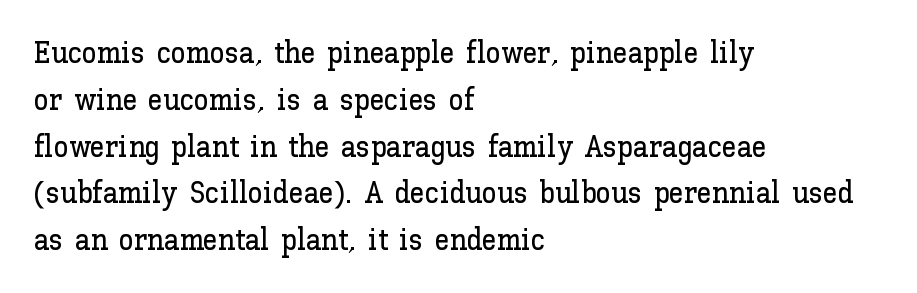
{"italic": "no", "width": "normal", "stroke_contrast": "low", "x_height": "medium", "monospaced": "no", "underline": "no", "align": "left", "line_spacing": "normal", "line_spacing_ratio": 1.56, "letter_spacing": "normal", "letter_spacing_em": 0.0, "glyph_px": 30}
